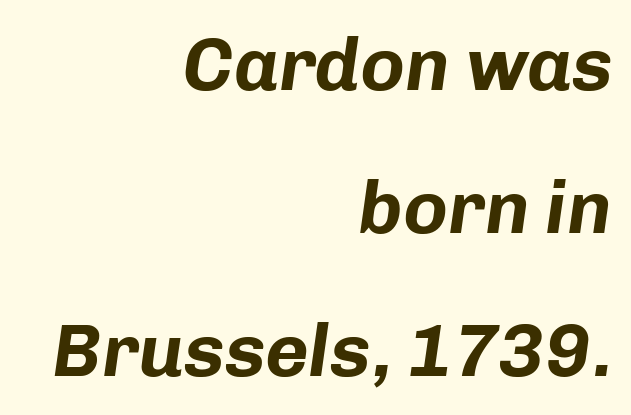
The image shows 75 px bold type, italic (leaning right); set right-aligned, loose line spacing (1.91x), normal letter spacing, not underlined; low stroke contrast and a medium x-height.
